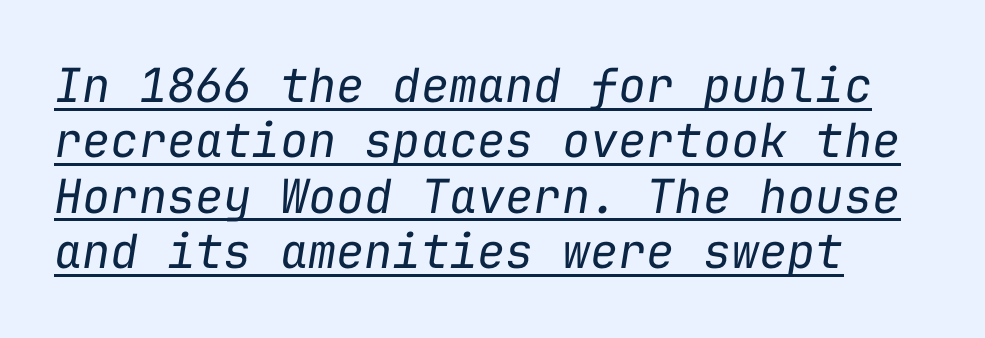
Q: Is the text bold? A: No.
Q: Is the text italic (slanted)? A: Yes, it leans right by about 9 degrees.
Q: Is the text underlined? A: Yes.
Q: Is the spacing between letters normal or unusually wide? A: Normal.
Q: Width (condensed, normal, or wide)? A: Normal.
Q: Stroke contrast? A: Low.
Q: x-height? A: Medium.
Q: Monospaced? A: Yes.
